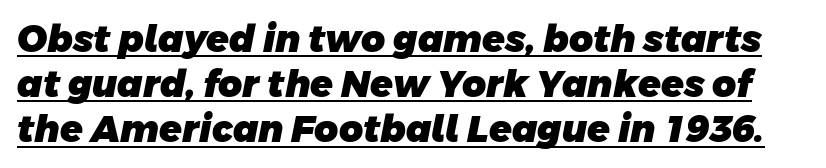
Each letter keeps its own natural width here, so spacing adapts to shape. Emphasis is given by a line drawn under the lettering. The passage shown has conventional tracking throughout. Check where the strokes stop: nothing finishes them off — pure sans.
